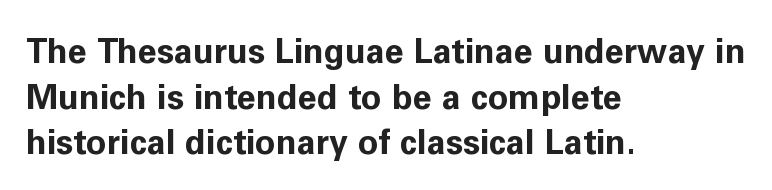
{"serif": "no", "italic": "no", "bold": "yes", "weight": "bold", "width": "normal", "stroke_contrast": "low", "x_height": "medium", "monospaced": "no", "underline": "no", "align": "left", "line_spacing": "normal", "line_spacing_ratio": 1.34, "letter_spacing": "normal", "letter_spacing_em": 0.0, "glyph_px": 34}
